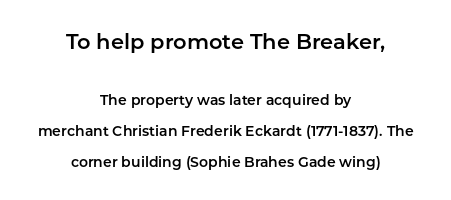
The image shows 21 px text type, upright; set centered, loose line spacing (2.21x), normal letter spacing, not underlined; the first (top) block is 1.5x larger.
